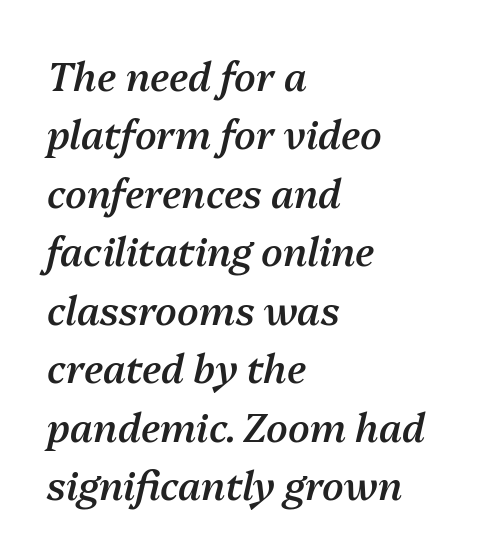
{"italic": "yes", "lean": "right", "slant_degrees": 13, "bold": "semi", "weight": "semibold", "width": "normal", "stroke_contrast": "medium", "x_height": "medium", "monospaced": "no", "underline": "no", "align": "left", "line_spacing": "normal", "line_spacing_ratio": 1.5, "letter_spacing": "normal", "letter_spacing_em": 0.0, "glyph_px": 39}
